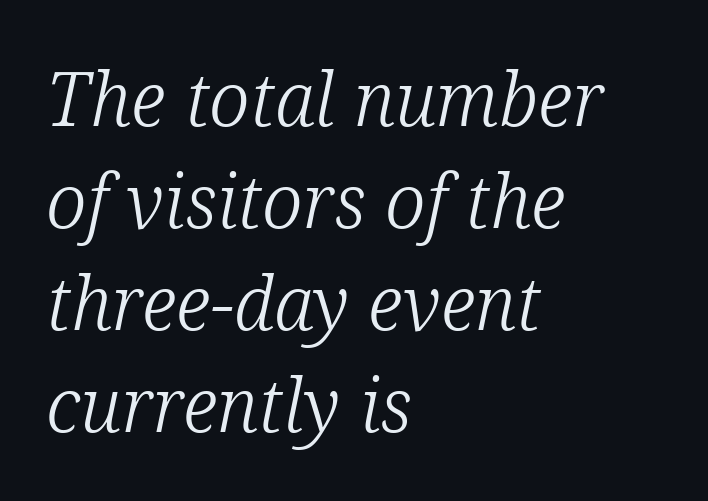
Character widths vary here, with narrow letters taking less room than wide ones. Does extra space separate the letters? No, they use regular spacing. This rendering features lettering with no underline. Characters are canted at an angle relative to the baseline's perpendicular. This is not heavy type; no bold has been used. These lines stack with their left ends in a neat column.
